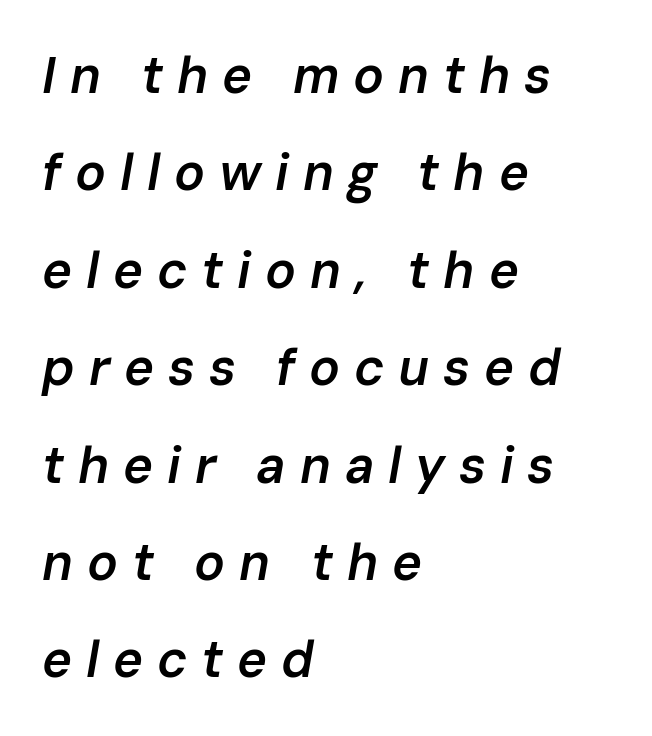
The image shows 51 px semibold type, italic (leaning right); set left-aligned, loose line spacing (1.91x), unusually wide letter spacing (+0.27 em), not underlined; low stroke contrast and a medium x-height.
